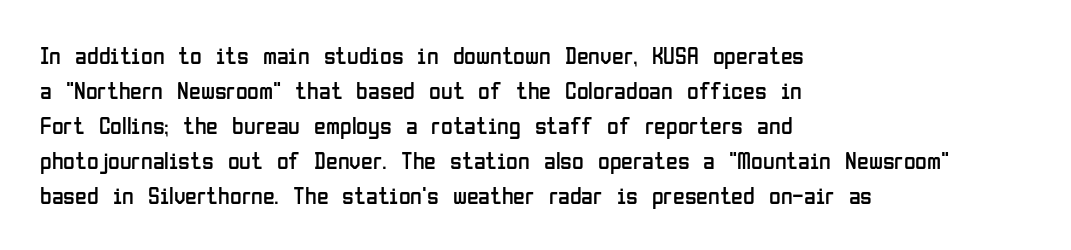
The image shows 24 px text type, upright; set left-aligned, normal line spacing (1.46x), normal letter spacing, not underlined.
